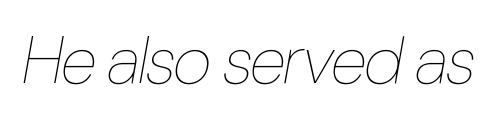
The text carries the slant typical of an italic or oblique font. These lines are rendered in a variable-pitch font. Characters follow at the spacing the type designer built in. Only glyphs here, with clear space below each row.
